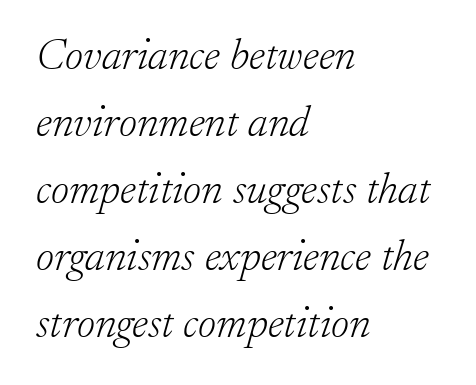
{"serif": "yes", "italic": "yes", "lean": "right", "slant_degrees": 17, "bold": "no", "weight": "light", "width": "normal", "stroke_contrast": "low", "x_height": "small", "monospaced": "no", "underline": "no", "align": "left", "line_spacing": "normal", "line_spacing_ratio": 1.52, "letter_spacing": "normal", "letter_spacing_em": 0.0, "glyph_px": 44}
